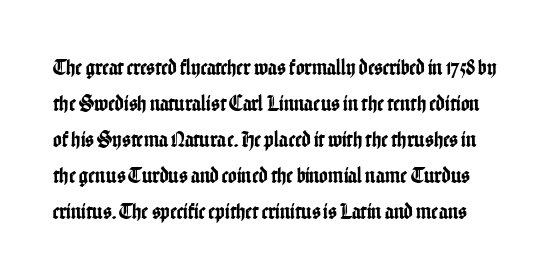
The image shows 23 px text type, upright; set normal line spacing (1.56x), normal letter spacing, not underlined.
